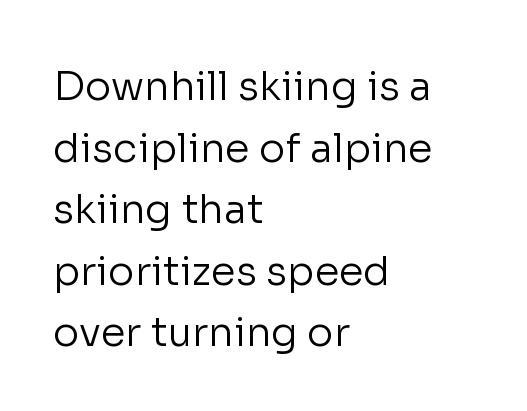
Proportional: the letters do not fall into vertical columns. A student would call this left alignment; a typographer would say flush left, rag right. Stroke terminals: plain, sans-serif. Spacing between characters is what you'd get straight out of the box. These lines sit exactly where default settings would place them. A roman cut, with each character standing at attention.
